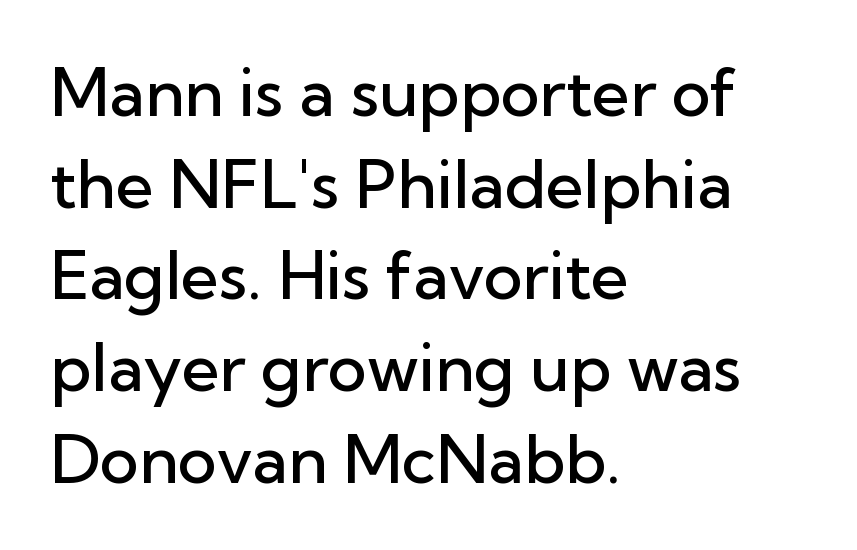
Q: Is the text bold? A: Semi-bold.
Q: Is the text italic (slanted)? A: No, it is upright.
Q: Is the typeface a serif or a sans-serif typeface? A: Sans-serif.
Q: Is the text underlined? A: No.
Q: How is the paragraph aligned? A: Left-aligned.
Q: Is the spacing between letters normal or unusually wide? A: Normal.
Q: Is the spacing between lines tight, normal or loose? A: Normal.
Q: Width (condensed, normal, or wide)? A: Normal.
Q: Stroke contrast? A: Low.
Q: x-height? A: Medium.
Q: Monospaced? A: No.
